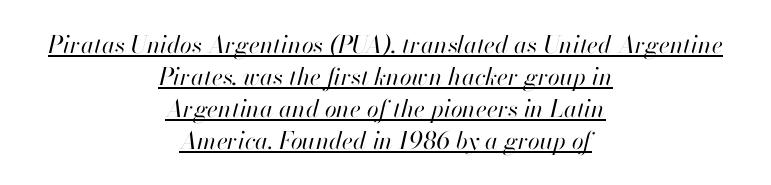
Does the leading feel generous? No, just average. Posture: slanted. Weight: regular or lighter. This is underlined copy, the kind a proofreader might mark for attention.
